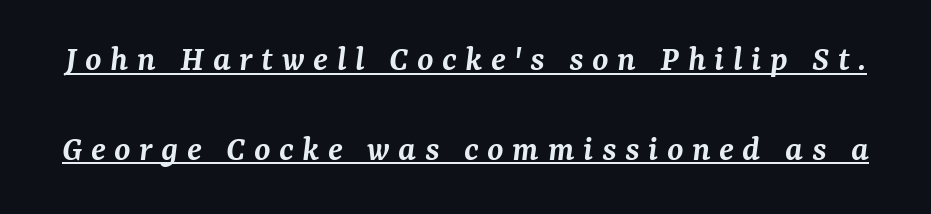
The image shows 37 px semibold serif type, italic (leaning right); set loose line spacing (2.43x), unusually wide letter spacing (+0.23 em), underlined; medium stroke contrast and a medium x-height.
